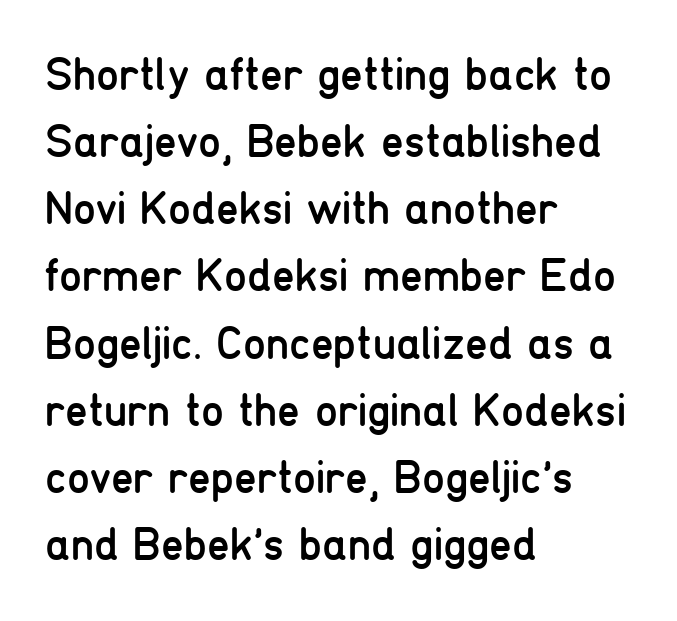
Weight: regular or lighter. The tracking reads as untouched default to a designer's eye. Quick note: underline off. You can tell from the bare stems that sans-serif type was used. A typesetter would call this proportional, since set widths differ per character.
